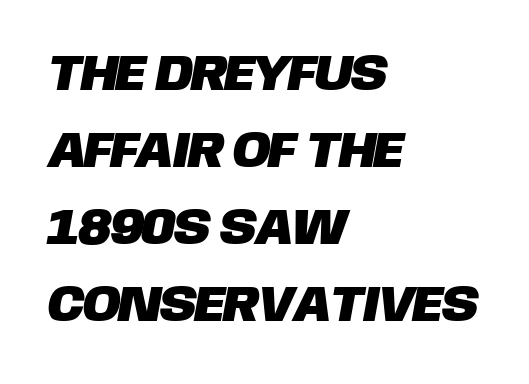
{"serif": "no", "width": "normal", "stroke_contrast": "low", "x_height": "large", "monospaced": "no", "underline": "no", "align": "left", "line_spacing": "normal", "line_spacing_ratio": 1.51, "letter_spacing": "normal", "letter_spacing_em": 0.0, "glyph_px": 51}
